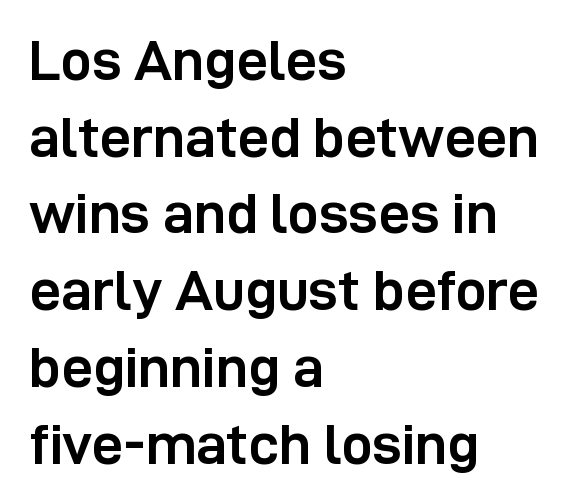
Q: Is the text bold? A: Yes.
Q: Is the text italic (slanted)? A: No, it is upright.
Q: Is the typeface a serif or a sans-serif typeface? A: Sans-serif.
Q: Is the text underlined? A: No.
Q: How is the paragraph aligned? A: Left-aligned.
Q: Is the spacing between letters normal or unusually wide? A: Normal.
Q: Is the spacing between lines tight, normal or loose? A: Normal.
Q: Width (condensed, normal, or wide)? A: Normal.
Q: Stroke contrast? A: Low.
Q: x-height? A: Medium.
Q: Monospaced? A: No.
